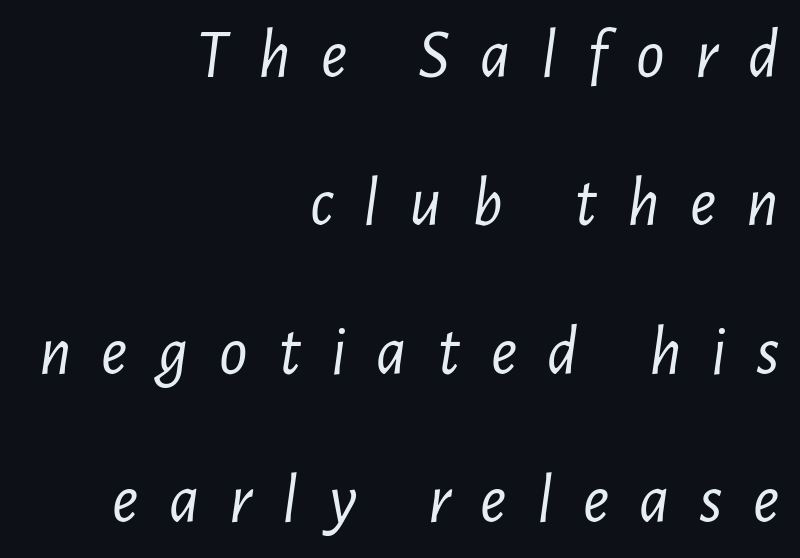
Caption: face not bold, strokes unweighted. Vertical spacing — loose. What stands out about the letter spacing? Its width — letters are far apart. The passage shown is not underscored anywhere. The face used here is proportionally spaced, like ordinary book or web type. A student would call this right alignment; a typographer would say flush right, rag left.
